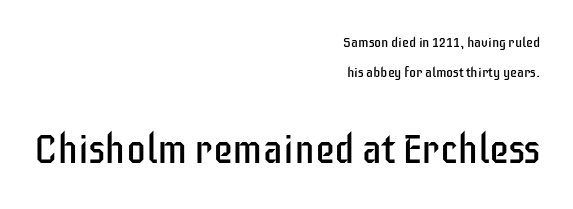
The image shows 40 px regular-weight, condensed sans-serif type, upright; set right-aligned, loose line spacing (2.16x), normal letter spacing, not underlined; the second (bottom) block is 2.86x larger; low stroke contrast and a large x-height.
